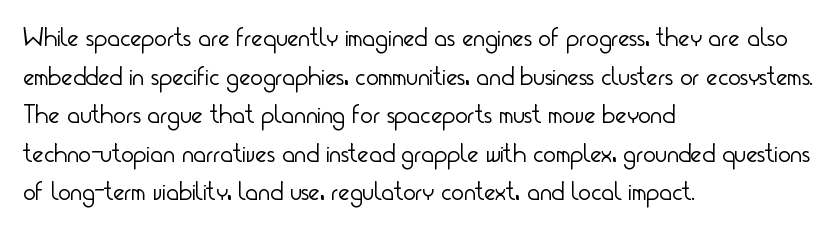
{"italic": "no", "bold": "no", "underline": "no", "align": "left", "line_spacing": "normal", "line_spacing_ratio": 1.43, "letter_spacing": "normal", "letter_spacing_em": 0.0, "glyph_px": 27}
